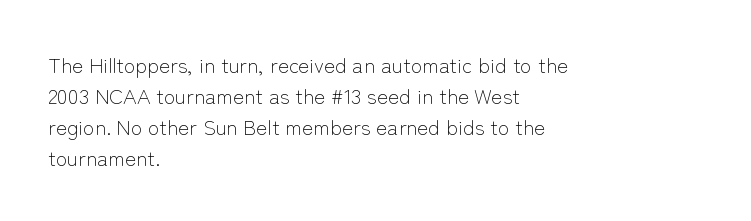
The image shows 21 px text type, upright; set left-aligned, normal line spacing (1.47x), normal letter spacing, not underlined.
